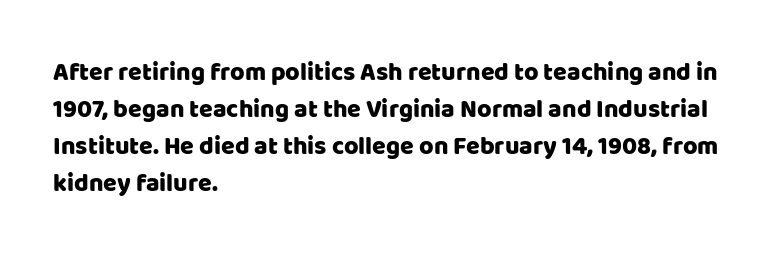
{"italic": "no", "underline": "no", "align": "left", "line_spacing": "normal", "line_spacing_ratio": 1.48, "letter_spacing": "normal", "letter_spacing_em": 0.0, "glyph_px": 25}
